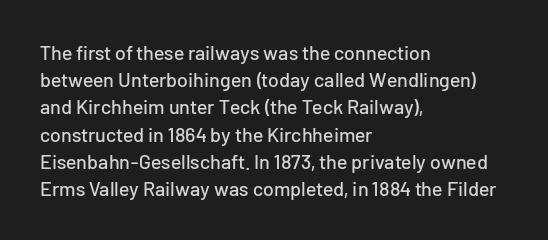
The image shows 20 px text type, upright; set left-aligned, normal line spacing (1.36x), normal letter spacing, not underlined.
